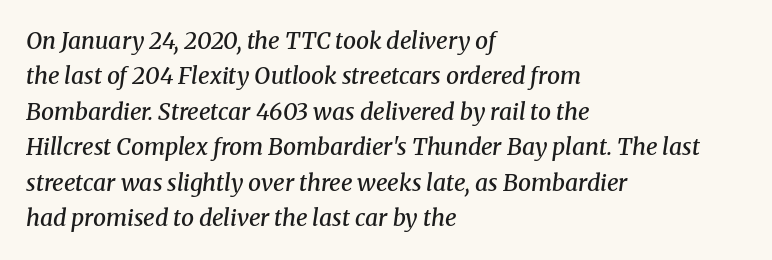
Q: Is the text bold? A: Semi-bold.
Q: Is the text italic (slanted)? A: Yes, it leans right by about 8 degrees.
Q: Is the text underlined? A: No.
Q: How is the paragraph aligned? A: Left-aligned.
Q: Is the spacing between letters normal or unusually wide? A: Normal.
Q: Is the spacing between lines tight, normal or loose? A: Normal.
